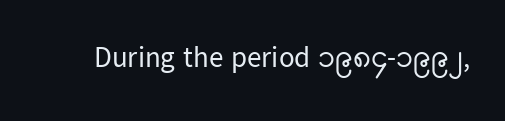
The image shows 29 px regular-weight sans-serif type, upright; set normal letter spacing, not underlined; low stroke contrast and a medium x-height.
